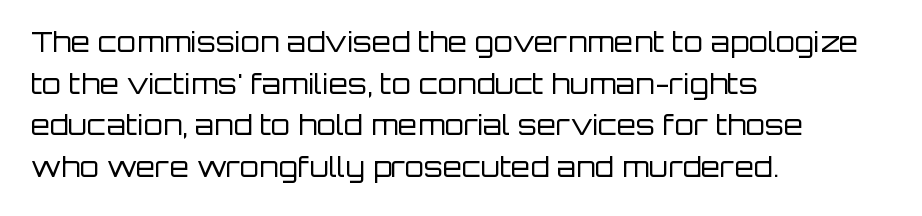
Q: Is the text bold? A: No.
Q: Is the text italic (slanted)? A: No, it is upright.
Q: Is the typeface a serif or a sans-serif typeface? A: Sans-serif.
Q: Is the text underlined? A: No.
Q: How is the paragraph aligned? A: Left-aligned.
Q: Is the spacing between letters normal or unusually wide? A: Normal.
Q: Is the spacing between lines tight, normal or loose? A: Normal.
Q: Width (condensed, normal, or wide)? A: Normal.
Q: Stroke contrast? A: Low.
Q: x-height? A: Large.
Q: Monospaced? A: No.
